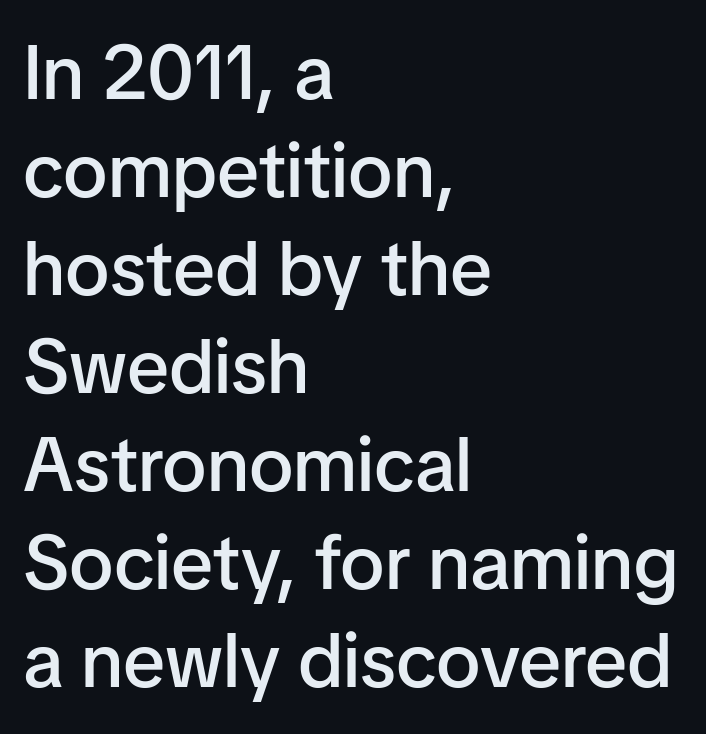
The image shows 76 px semibold sans-serif type, upright; set left-aligned, normal line spacing (1.29x), normal letter spacing, not underlined; low stroke contrast and a medium x-height.
